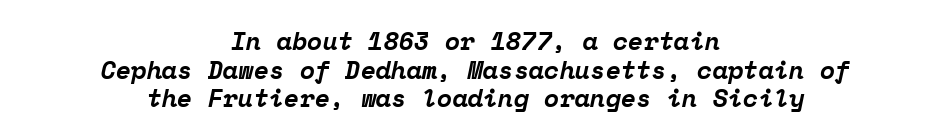
The image shows 25 px bold type, italic (leaning right); set centered, tight line spacing (1.15x), normal letter spacing, not underlined.
